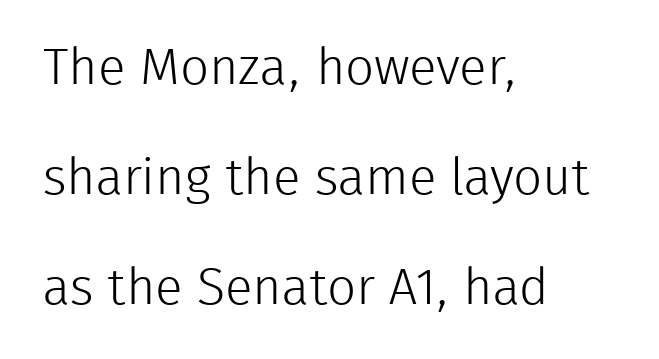
Q: Is the text bold? A: No.
Q: Is the text italic (slanted)? A: No, it is upright.
Q: Is the typeface a serif or a sans-serif typeface? A: Sans-serif.
Q: Is the text underlined? A: No.
Q: How is the paragraph aligned? A: Left-aligned.
Q: Is the spacing between letters normal or unusually wide? A: Normal.
Q: Is the spacing between lines tight, normal or loose? A: Loose.
Q: Width (condensed, normal, or wide)? A: Normal.
Q: Stroke contrast? A: Low.
Q: x-height? A: Medium.
Q: Monospaced? A: No.
